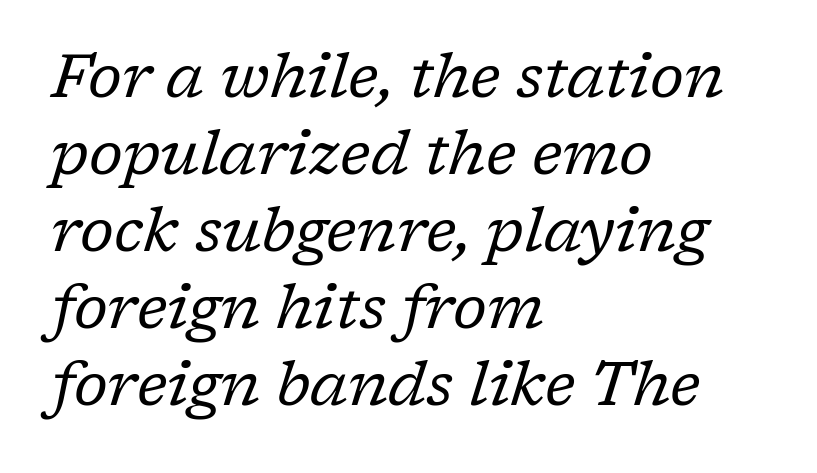
The rendering uses natural spacing where letterforms have individual widths. In terms of letterform style, serifs are clearly present. The lines are quadded left. The letters are slanted; this is an italic face. Caption: face not bold, strokes unweighted.
